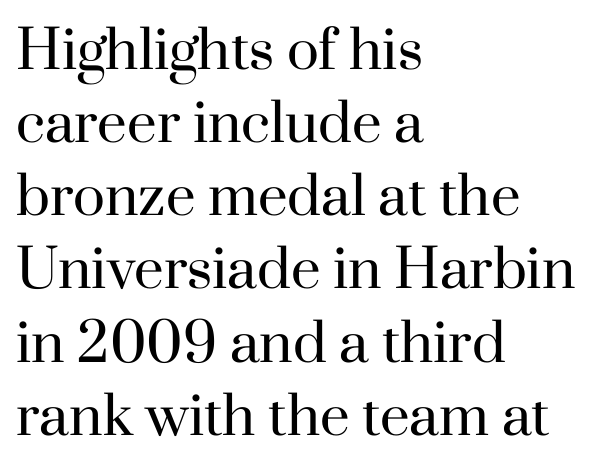
The image shows 53 px regular-weight serif type, upright; set left-aligned, normal line spacing (1.38x), normal letter spacing, not underlined; high stroke contrast and a small x-height.
